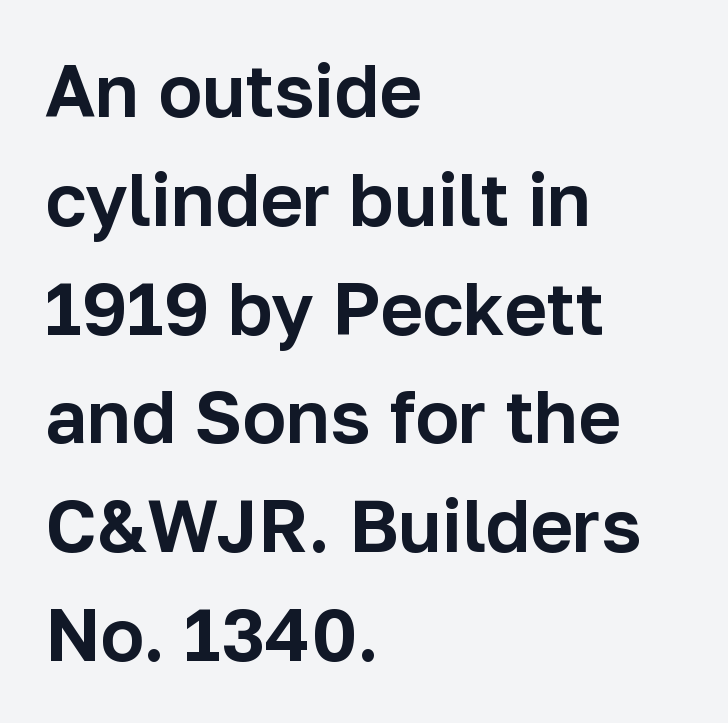
This rendering uses left alignment, leaving the right contour irregular. Regarding serifs, this sample does without them. This sample uses plain, unmodified letter spacing. Beneath every word, the page is bare. The letters advance in unequal steps, a hallmark of proportional type. Does the leading feel generous? No, just average.
